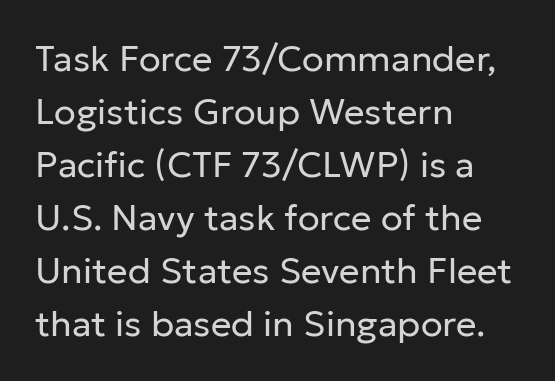
Q: Is the text bold? A: No.
Q: Is the text italic (slanted)? A: No, it is upright.
Q: Is the typeface a serif or a sans-serif typeface? A: Sans-serif.
Q: Is the text underlined? A: No.
Q: How is the paragraph aligned? A: Left-aligned.
Q: Is the spacing between letters normal or unusually wide? A: Normal.
Q: Is the spacing between lines tight, normal or loose? A: Normal.
Q: Width (condensed, normal, or wide)? A: Normal.
Q: Stroke contrast? A: Low.
Q: x-height? A: Medium.
Q: Monospaced? A: No.
